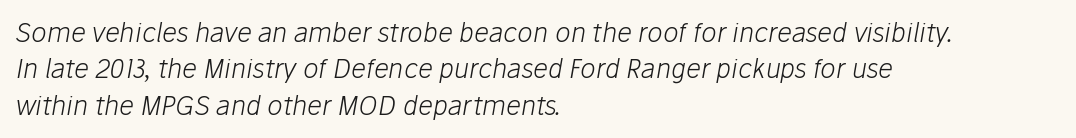
Q: Is the text bold? A: No.
Q: Is the text italic (slanted)? A: Yes, it leans right by about 10 degrees.
Q: Is the text underlined? A: No.
Q: How is the paragraph aligned? A: Left-aligned.
Q: Is the spacing between letters normal or unusually wide? A: Normal.
Q: Is the spacing between lines tight, normal or loose? A: Normal.
